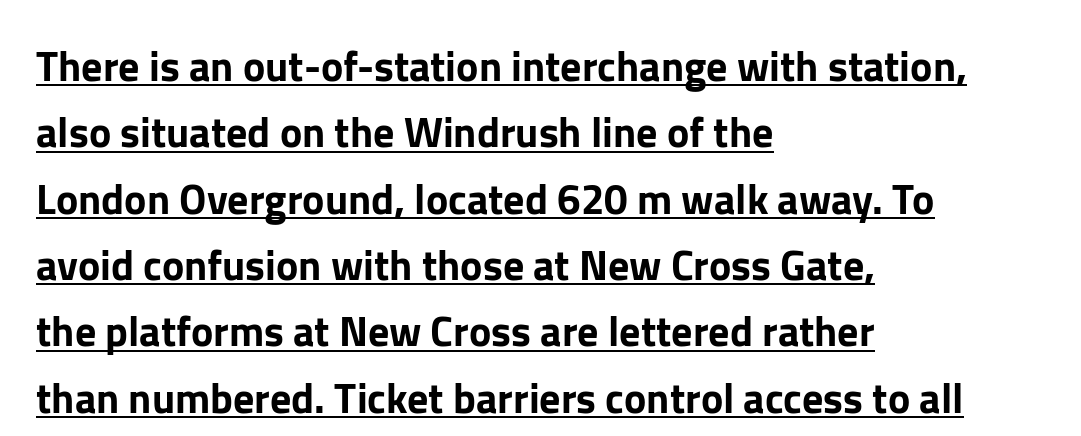
The image shows 42 px sans-serif type, upright; set left-aligned, normal line spacing (1.58x), normal letter spacing, underlined; low stroke contrast and a medium x-height.
